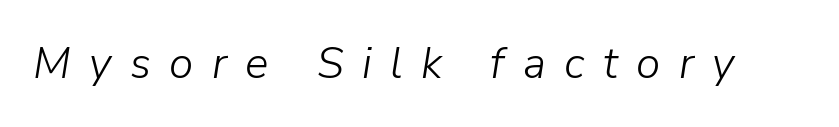
{"italic": "yes", "lean": "right", "slant_degrees": 9, "bold": "no", "weight": "light", "width": "normal", "stroke_contrast": "low", "x_height": "medium", "monospaced": "no", "underline": "no", "letter_spacing": "wide", "letter_spacing_em": 0.42, "glyph_px": 44}
